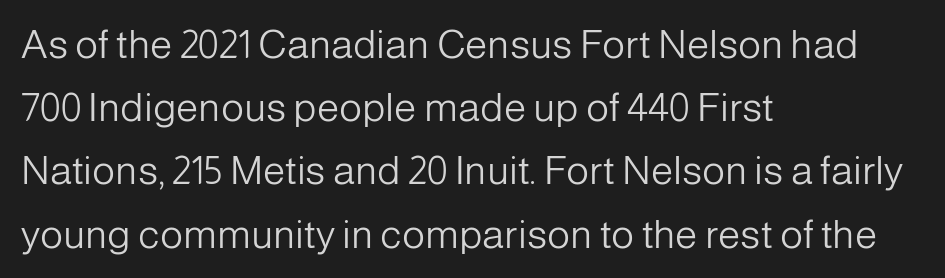
{"serif": "no", "italic": "no", "bold": "no", "weight": "light", "width": "normal", "stroke_contrast": "low", "x_height": "medium", "monospaced": "no", "underline": "no", "align": "left", "line_spacing": "normal", "line_spacing_ratio": 1.58, "letter_spacing": "normal", "letter_spacing_em": 0.0, "glyph_px": 40}
